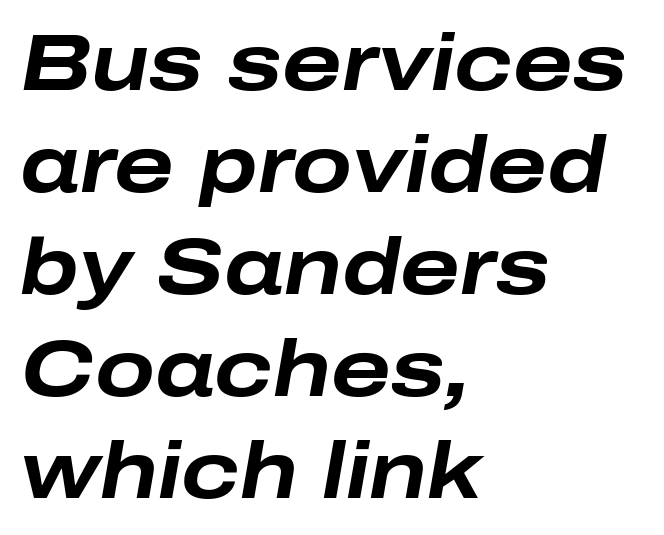
Q: Is the text bold? A: Yes.
Q: Is the text italic (slanted)? A: Yes, it leans right by about 10 degrees.
Q: Is the text underlined? A: No.
Q: How is the paragraph aligned? A: Left-aligned.
Q: Is the spacing between letters normal or unusually wide? A: Normal.
Q: Is the spacing between lines tight, normal or loose? A: Normal.
Q: Width (condensed, normal, or wide)? A: Wide.
Q: Stroke contrast? A: Low.
Q: x-height? A: Medium.
Q: Monospaced? A: No.
